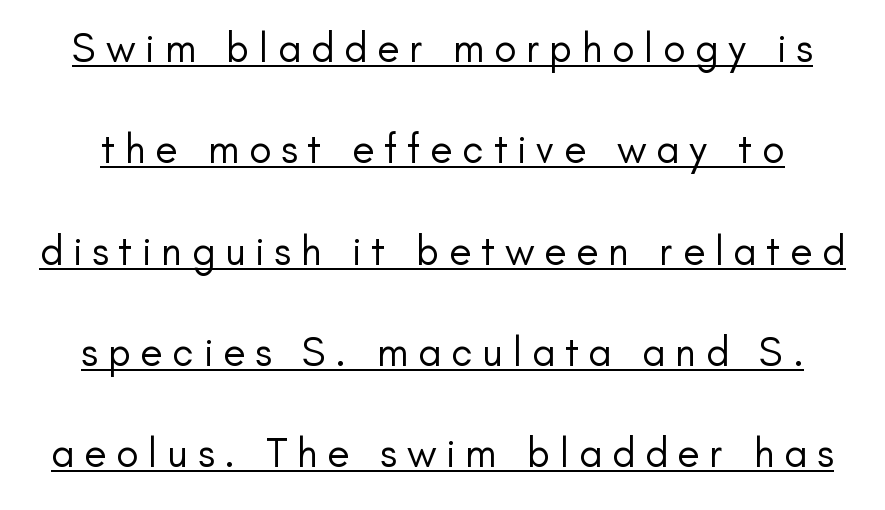
{"serif": "no", "italic": "no", "bold": "no", "weight": "regular", "width": "normal", "stroke_contrast": "low", "x_height": "small", "monospaced": "no", "underline": "yes", "line_spacing": "loose", "line_spacing_ratio": 2.47, "letter_spacing": "wide", "letter_spacing_em": 0.24, "glyph_px": 41}
